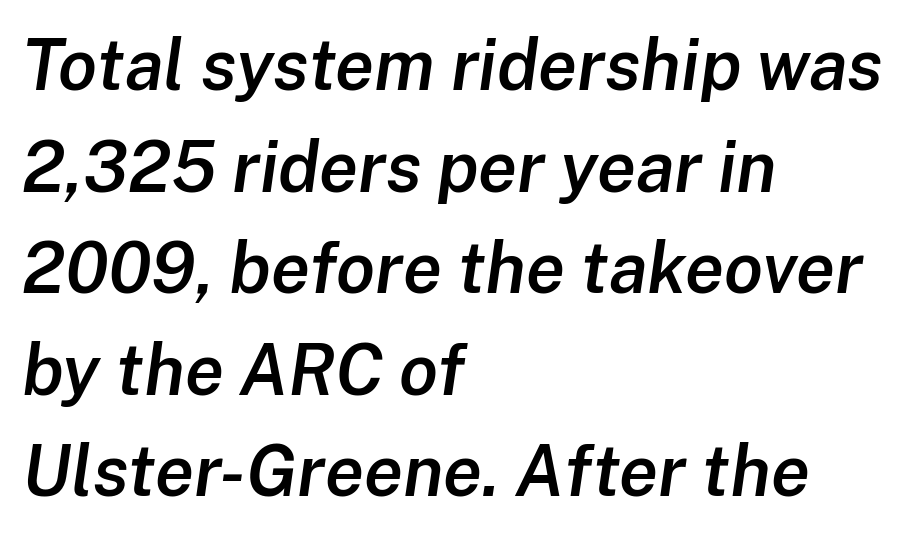
Q: Is the text bold? A: Semi-bold.
Q: Is the text italic (slanted)? A: Yes, it leans right by about 8 degrees.
Q: Is the text underlined? A: No.
Q: How is the paragraph aligned? A: Left-aligned.
Q: Is the spacing between letters normal or unusually wide? A: Normal.
Q: Is the spacing between lines tight, normal or loose? A: Normal.
Q: Width (condensed, normal, or wide)? A: Normal.
Q: Stroke contrast? A: Low.
Q: x-height? A: Medium.
Q: Monospaced? A: No.
